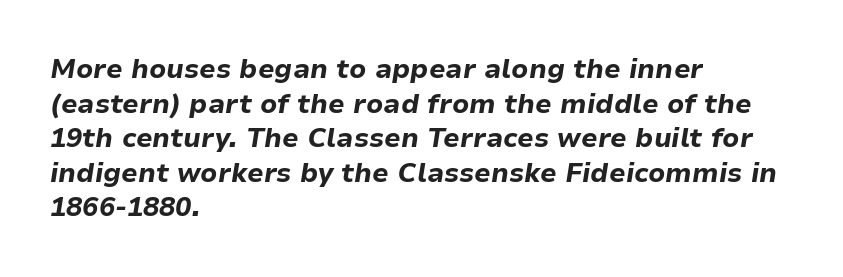
The image shows 27 px bold type, italic (leaning right); set left-aligned, normal line spacing (1.28x), normal letter spacing, not underlined.
